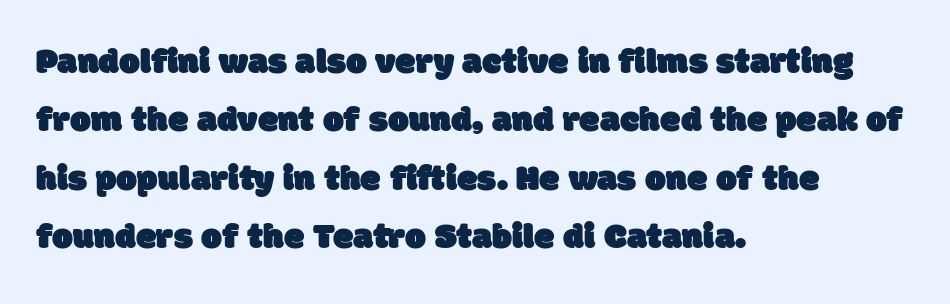
The image shows 37 px sans-serif type; set left-aligned, normal line spacing (1.58x), normal letter spacing, not underlined; low stroke contrast and a large x-height.
